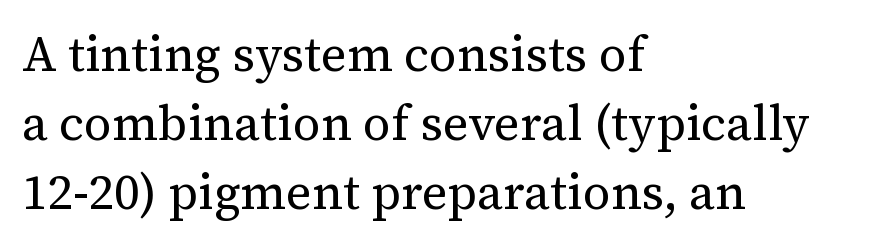
{"serif": "yes", "italic": "no", "bold": "no", "weight": "regular", "width": "normal", "stroke_contrast": "medium", "x_height": "medium", "monospaced": "no", "underline": "no", "align": "left", "line_spacing": "normal", "line_spacing_ratio": 1.41, "letter_spacing": "normal", "letter_spacing_em": 0.0, "glyph_px": 49}
